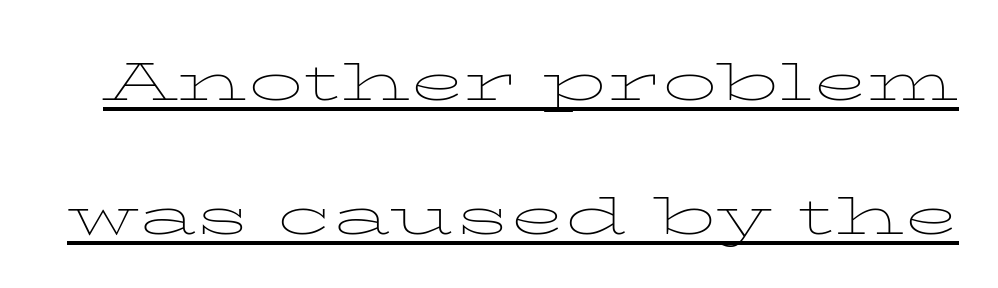
The image shows 72 px thin, wide type, upright; set line spacing 1.86x, normal letter spacing, underlined; low stroke contrast and a medium x-height.
